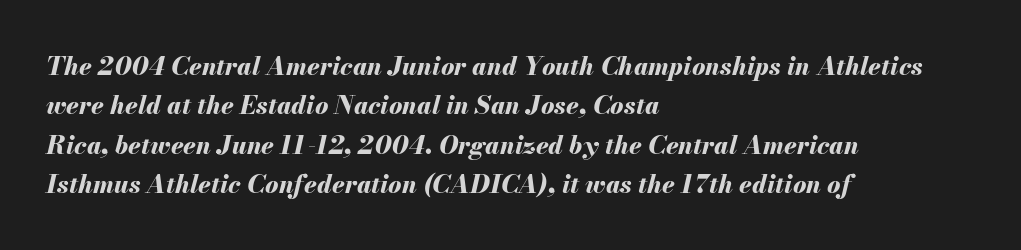
The image shows 25 px bold type, italic (leaning right); set left-aligned, normal line spacing (1.58x), normal letter spacing, not underlined.
